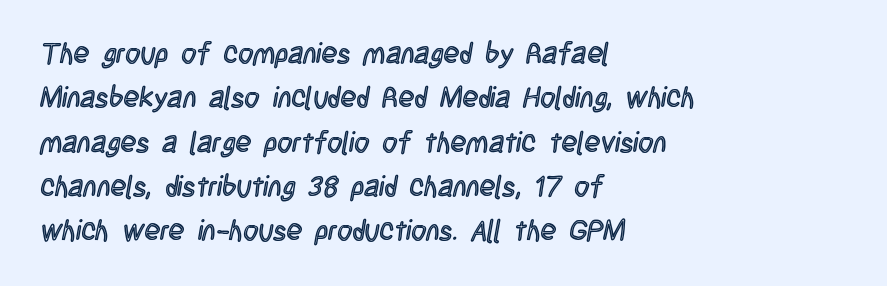
{"width": "condensed", "x_height": "large", "monospaced": "no", "underline": "no", "align": "left", "line_spacing": "normal", "line_spacing_ratio": 1.53, "letter_spacing": "normal", "letter_spacing_em": 0.0, "glyph_px": 29}
